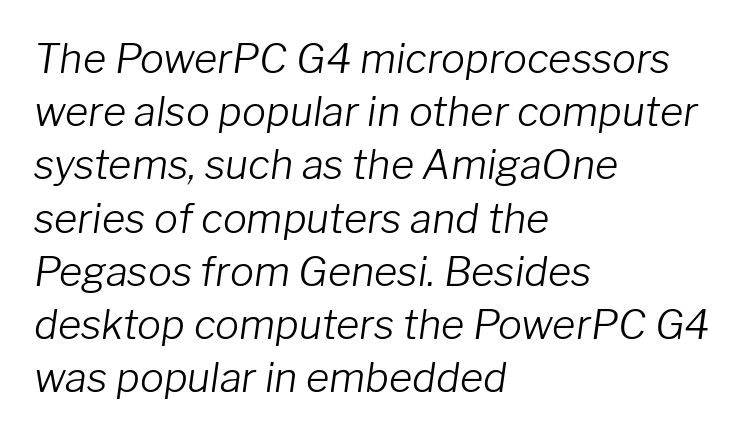
The image shows 40 px light type, italic (leaning right); set left-aligned, normal line spacing (1.33x), normal letter spacing, not underlined; low stroke contrast and a medium x-height.
